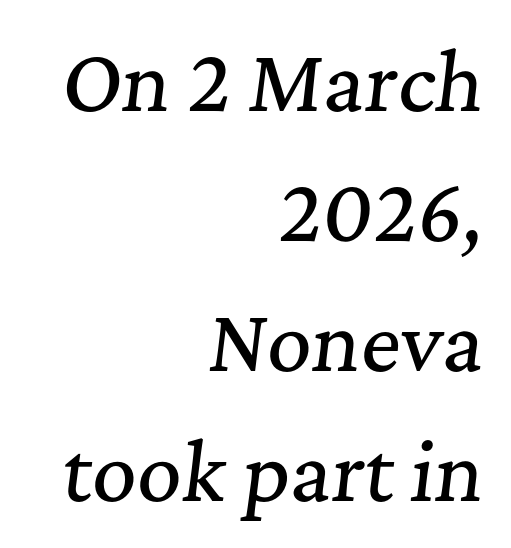
The letters advance in unequal steps, a hallmark of proportional type. Standard letterfit; no display-style spreading of the glyphs. Underline: absent. Observe the lean: these are italic letterforms. Teacher's note: observe the even right margin — that is flush-right alignment.
